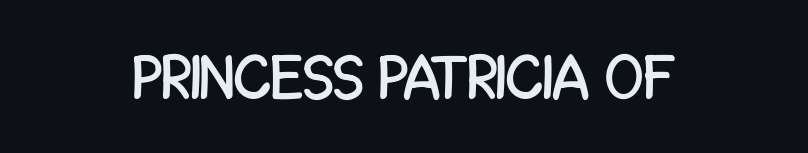
{"serif": "no", "italic": "no", "width": "condensed", "stroke_contrast": "low", "x_height": "large", "monospaced": "no", "underline": "no", "letter_spacing": "normal", "letter_spacing_em": 0.0, "glyph_px": 63}
